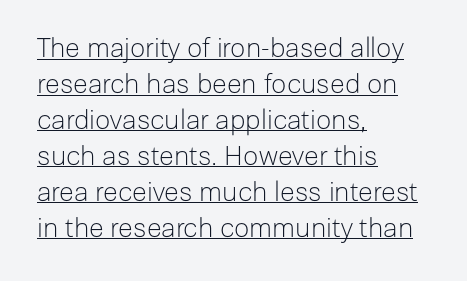
Q: Is the text bold? A: No.
Q: Is the text italic (slanted)? A: No, it is upright.
Q: Is the text underlined? A: Yes.
Q: How is the paragraph aligned? A: Left-aligned.
Q: Is the spacing between letters normal or unusually wide? A: Normal.
Q: Is the spacing between lines tight, normal or loose? A: Normal.
